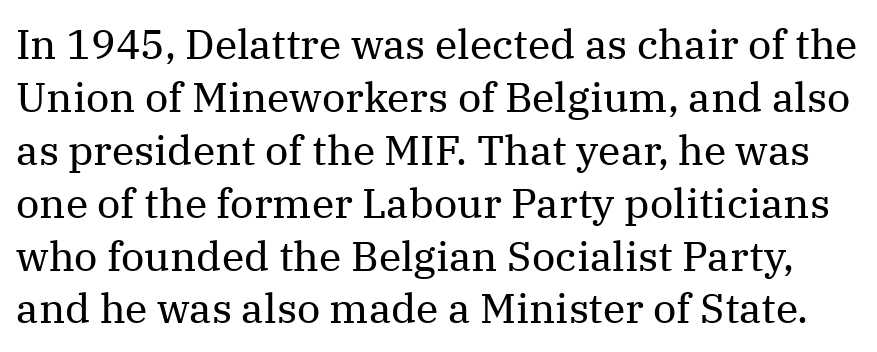
Q: Is the text bold? A: No.
Q: Is the text italic (slanted)? A: No, it is upright.
Q: Is the typeface a serif or a sans-serif typeface? A: Serif.
Q: Is the text underlined? A: No.
Q: Is the spacing between letters normal or unusually wide? A: Normal.
Q: Is the spacing between lines tight, normal or loose? A: Normal.
Q: Width (condensed, normal, or wide)? A: Normal.
Q: Stroke contrast? A: Medium.
Q: x-height? A: Medium.
Q: Monospaced? A: No.
